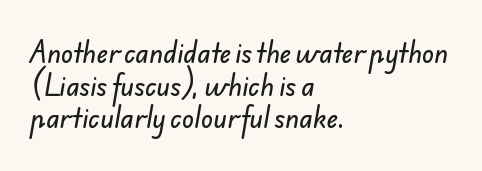
{"underline": "no", "align": "left", "line_spacing": "normal", "line_spacing_ratio": 1.31, "letter_spacing": "normal", "letter_spacing_em": 0.0, "glyph_px": 25}
